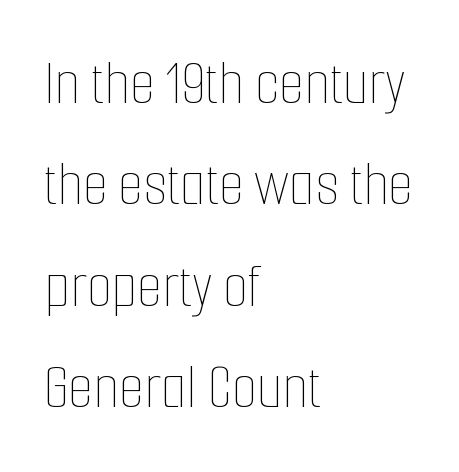
Q: Is the text bold? A: No.
Q: Is the text italic (slanted)? A: No, it is upright.
Q: Is the text underlined? A: No.
Q: How is the paragraph aligned? A: Left-aligned.
Q: Is the spacing between letters normal or unusually wide? A: Normal.
Q: Is the spacing between lines tight, normal or loose? A: Normal.
Q: Width (condensed, normal, or wide)? A: Condensed.
Q: Stroke contrast? A: Low.
Q: x-height? A: Medium.
Q: Monospaced? A: No.
